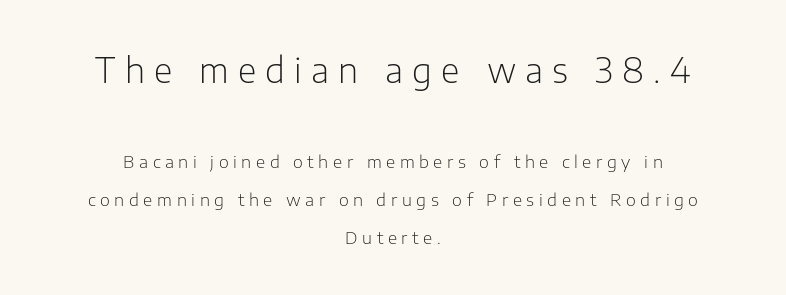
{"serif": "no", "italic": "no", "bold": "no", "weight": "light", "width": "normal", "stroke_contrast": "low", "x_height": "medium", "monospaced": "no", "underline": "no", "align": "center", "line_spacing": "loose", "line_spacing_ratio": 2.23, "letter_spacing": "wide", "letter_spacing_em": 0.27, "larger_block": "first", "size_ratio": 2.0, "glyph_px": 34}
